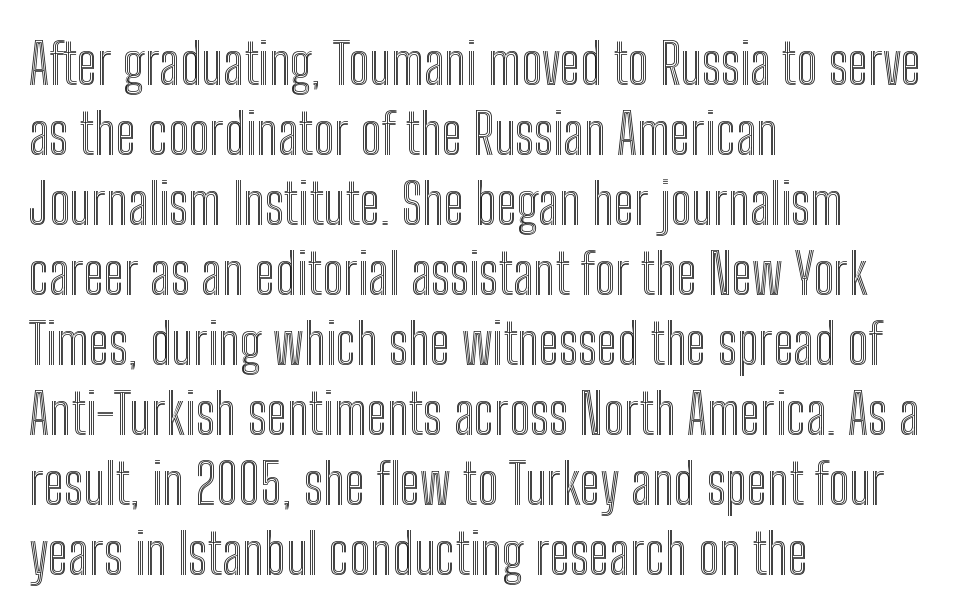
Q: Is the text italic (slanted)? A: No, it is upright.
Q: Is the text underlined? A: No.
Q: How is the paragraph aligned? A: Left-aligned.
Q: Is the spacing between letters normal or unusually wide? A: Normal.
Q: Is the spacing between lines tight, normal or loose? A: Normal.
Q: Width (condensed, normal, or wide)? A: Condensed.
Q: x-height? A: Medium.
Q: Monospaced? A: No.
